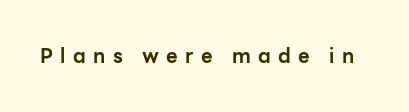
The image shows 20 px bold type, upright; set unusually wide letter spacing (+0.37 em), not underlined.
